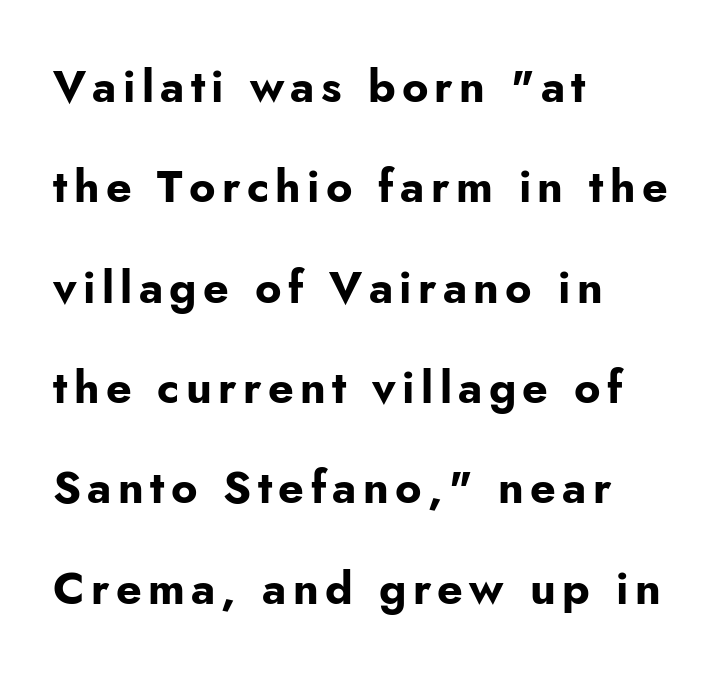
{"serif": "no", "italic": "no", "bold": "yes", "weight": "bold", "width": "normal", "stroke_contrast": "low", "x_height": "small", "monospaced": "no", "underline": "no", "align": "left", "line_spacing": "loose", "line_spacing_ratio": 2.23, "glyph_px": 45}
